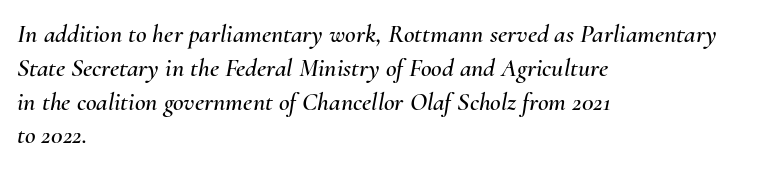
{"italic": "yes", "lean": "right", "slant_degrees": 10, "underline": "no", "align": "left", "line_spacing": "normal", "line_spacing_ratio": 1.3, "letter_spacing": "normal", "letter_spacing_em": 0.0, "glyph_px": 26}
